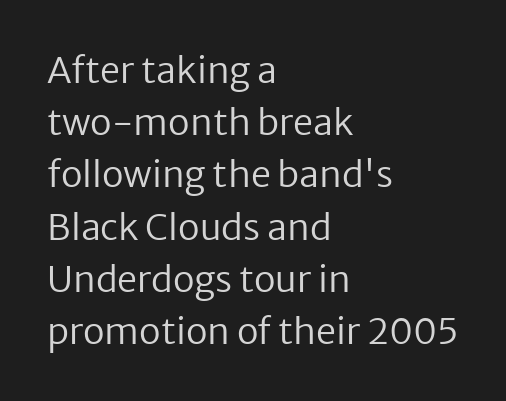
Q: Is the text bold? A: No.
Q: Is the text italic (slanted)? A: No, it is upright.
Q: Is the typeface a serif or a sans-serif typeface? A: Sans-serif.
Q: Is the text underlined? A: No.
Q: How is the paragraph aligned? A: Left-aligned.
Q: Is the spacing between letters normal or unusually wide? A: Normal.
Q: Is the spacing between lines tight, normal or loose? A: Normal.
Q: Width (condensed, normal, or wide)? A: Normal.
Q: Stroke contrast? A: Low.
Q: x-height? A: Medium.
Q: Monospaced? A: No.
